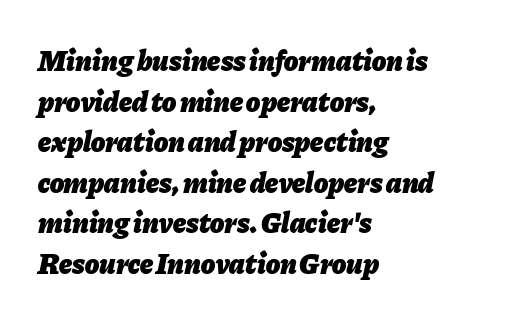
Q: Is the text bold? A: Yes.
Q: Is the text italic (slanted)? A: Yes, it leans right by about 11 degrees.
Q: Is the text underlined? A: No.
Q: How is the paragraph aligned? A: Left-aligned.
Q: Is the spacing between letters normal or unusually wide? A: Normal.
Q: Is the spacing between lines tight, normal or loose? A: Normal.
Q: Width (condensed, normal, or wide)? A: Normal.
Q: Stroke contrast? A: Low.
Q: x-height? A: Medium.
Q: Monospaced? A: No.
